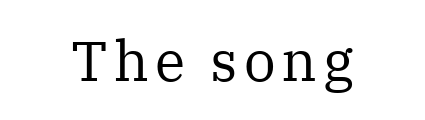
Lines of text with bare space underneath. Counters stay open thanks to moderate or lighter strokes. In terms of posture, this sample is upright. Examine the stroke ends and you'll spot serifs. Proportional: the letters do not fall into vertical columns.
